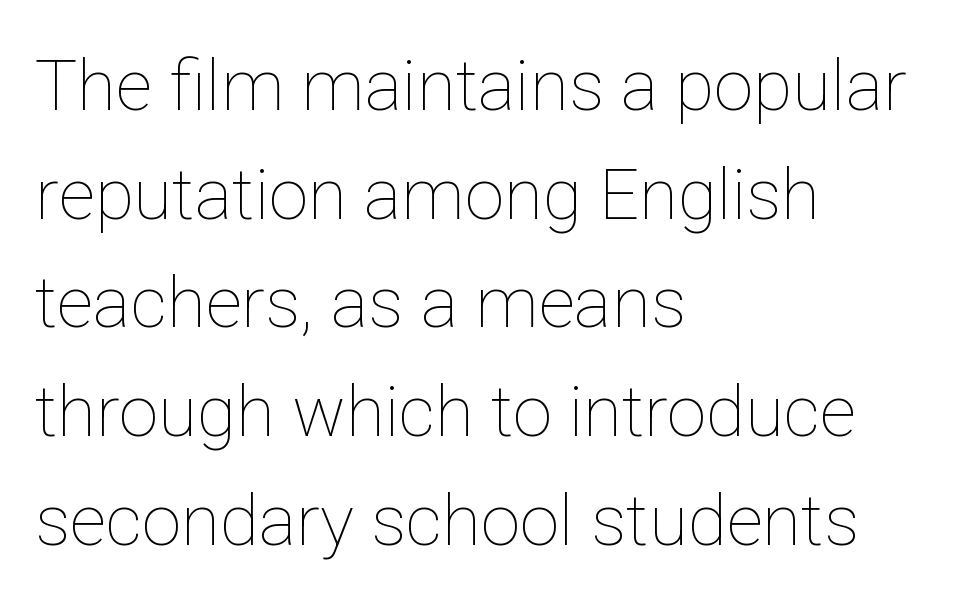
The image shows 71 px thin type, upright; set left-aligned, normal line spacing (1.53x), normal letter spacing, not underlined; low stroke contrast and a medium x-height.
